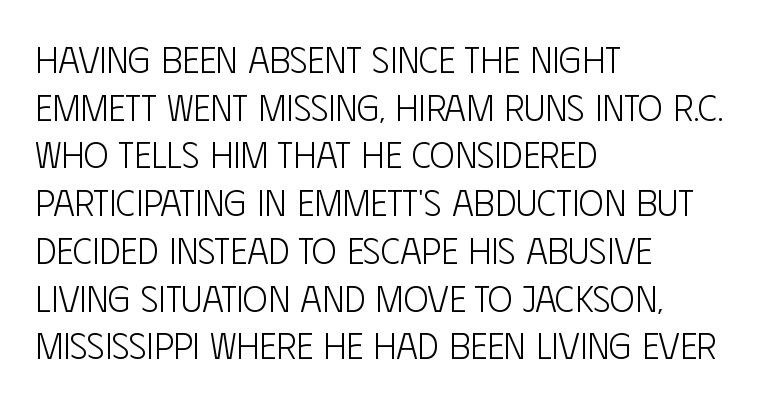
Q: Is the text bold? A: No.
Q: Is the text italic (slanted)? A: No, it is upright.
Q: Is the typeface a serif or a sans-serif typeface? A: Sans-serif.
Q: Is the text underlined? A: No.
Q: How is the paragraph aligned? A: Left-aligned.
Q: Is the spacing between letters normal or unusually wide? A: Normal.
Q: Is the spacing between lines tight, normal or loose? A: Normal.
Q: Width (condensed, normal, or wide)? A: Condensed.
Q: Stroke contrast? A: Low.
Q: x-height? A: Large.
Q: Monospaced? A: No.
